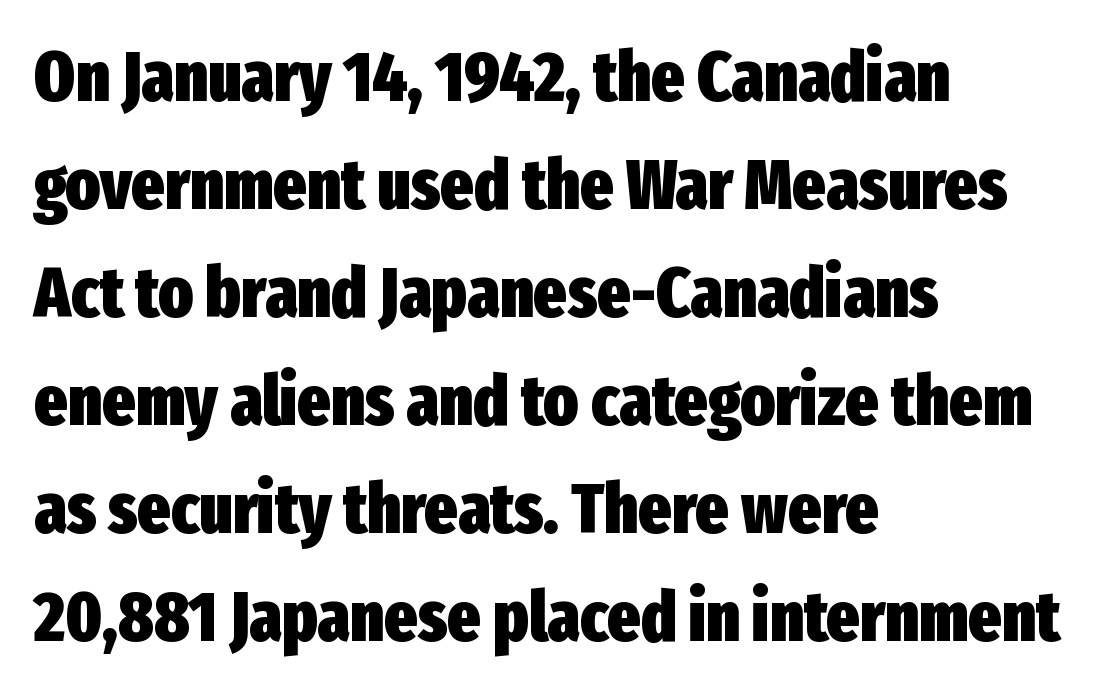
Bare-footed words on every line. The rag falls on the right side of this text block. The gaps between neighbouring characters are ordinary and unremarkable. This sample keeps an unexceptional amount of space between lines. The face used here is a sans, in the tradition of grotesques and geometrics. Strokes here are thick enough to call this a true bold.
